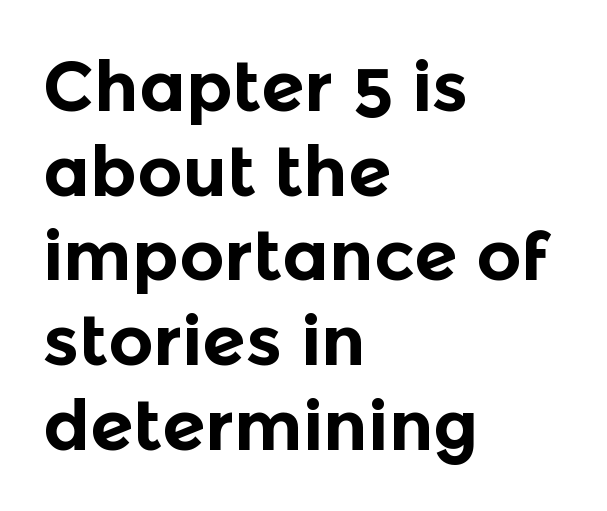
{"serif": "no", "italic": "no", "bold": "yes", "weight": "bold", "width": "normal", "x_height": "medium", "monospaced": "no", "underline": "no", "align": "left", "line_spacing_ratio": 1.21, "letter_spacing": "normal", "letter_spacing_em": 0.0, "glyph_px": 70}
